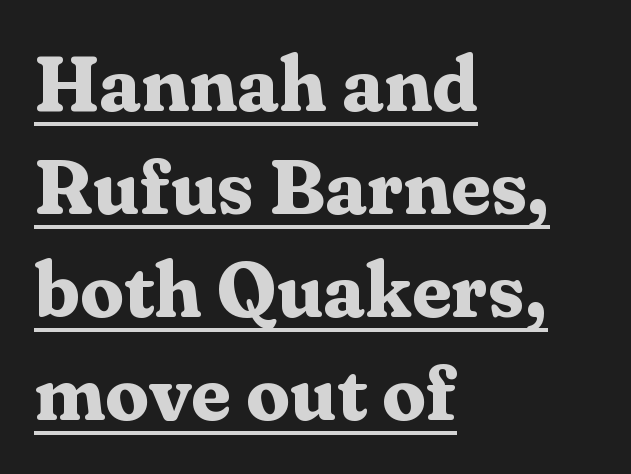
A typographer would call this underscored text. Unlike a clean sans, this face finishes its strokes with serifs. The strokes are fattened all the way to bold. How would I describe the line gaps? Plain and ordinary.
